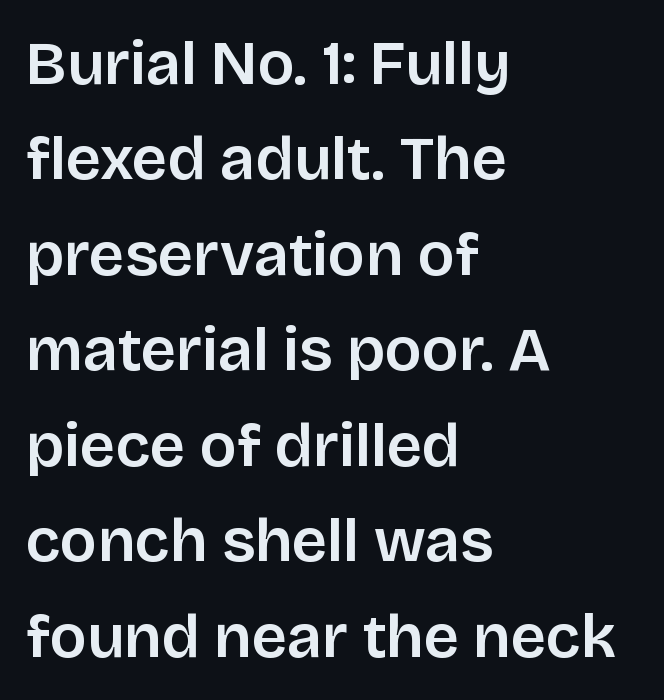
{"serif": "no", "italic": "no", "bold": "semi", "weight": "semibold", "width": "normal", "stroke_contrast": "low", "x_height": "large", "monospaced": "no", "underline": "no", "align": "left", "line_spacing": "normal", "line_spacing_ratio": 1.54, "letter_spacing": "normal", "letter_spacing_em": 0.0, "glyph_px": 62}
